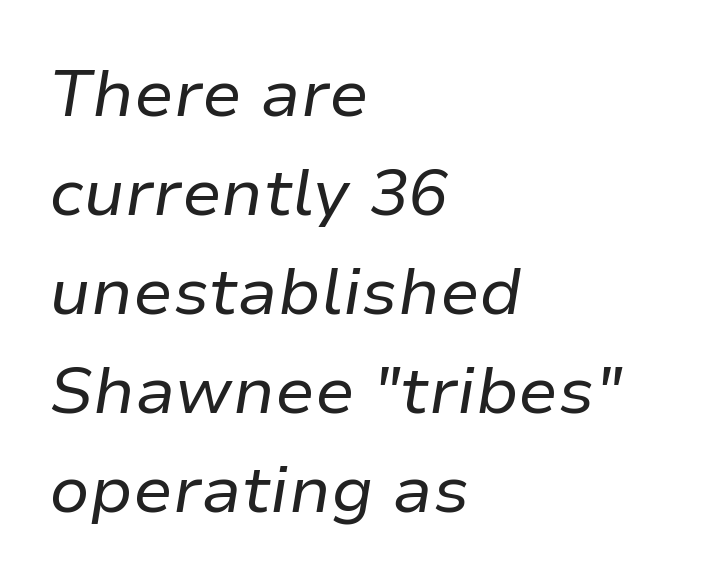
Q: Is the text bold? A: No.
Q: Is the text italic (slanted)? A: Yes, it leans right by about 9 degrees.
Q: Is the text underlined? A: No.
Q: How is the paragraph aligned? A: Left-aligned.
Q: Is the spacing between letters normal or unusually wide? A: Normal.
Q: Is the spacing between lines tight, normal or loose? A: Normal.
Q: Width (condensed, normal, or wide)? A: Normal.
Q: Stroke contrast? A: Low.
Q: x-height? A: Medium.
Q: Monospaced? A: No.
